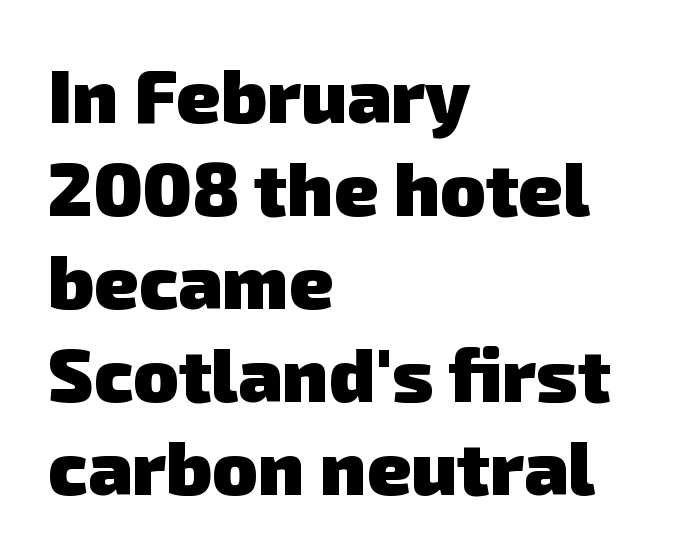
The image shows 75 px heavy sans-serif type; set left-aligned, line spacing 1.24x, normal letter spacing, not underlined; low stroke contrast and a medium x-height.
